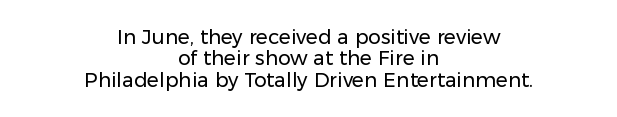
Glyph-to-glyph distance matches everyday printed text. If you drew a line through each stem, it would be perfectly vertical. Where is the straight margin? There isn't one; the lines are centered. The vertical gap from one line to the next is small. The zone under the glyphs is completely vacant.
